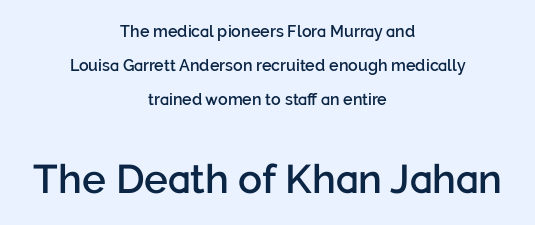
{"serif": "no", "italic": "no", "bold": "semi", "weight": "semibold", "width": "normal", "stroke_contrast": "low", "x_height": "medium", "monospaced": "no", "underline": "no", "align": "center", "line_spacing": "loose", "line_spacing_ratio": 2.13, "letter_spacing": "normal", "letter_spacing_em": 0.0, "larger_block": "second", "size_ratio": 2.5, "glyph_px": 40}
